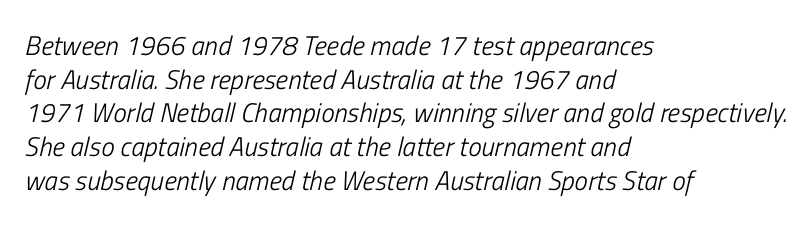
The strip under each line holds only bare page. Nobody touched the tracking dial on this one. No letter is thick-stroked: the sample isn't bold. Line starts are locked; line ends wander.
